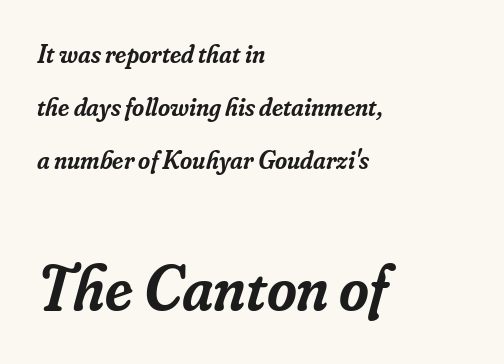
The image shows 64 px semibold serif type, italic (leaning right); set left-aligned, loose line spacing (2.03x), normal letter spacing, not underlined; the second (bottom) block is 2.46x larger; low stroke contrast and a small x-height.
